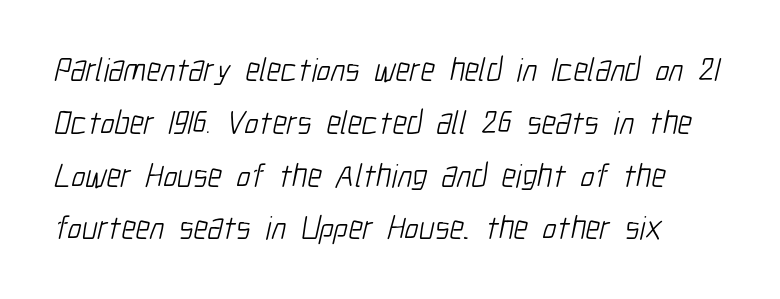
Q: Is the text bold? A: No.
Q: Is the typeface a serif or a sans-serif typeface? A: Sans-serif.
Q: Is the text underlined? A: No.
Q: Is the spacing between letters normal or unusually wide? A: Normal.
Q: Is the spacing between lines tight, normal or loose? A: Normal.
Q: Width (condensed, normal, or wide)? A: Condensed.
Q: Stroke contrast? A: Low.
Q: x-height? A: Medium.
Q: Monospaced? A: No.
